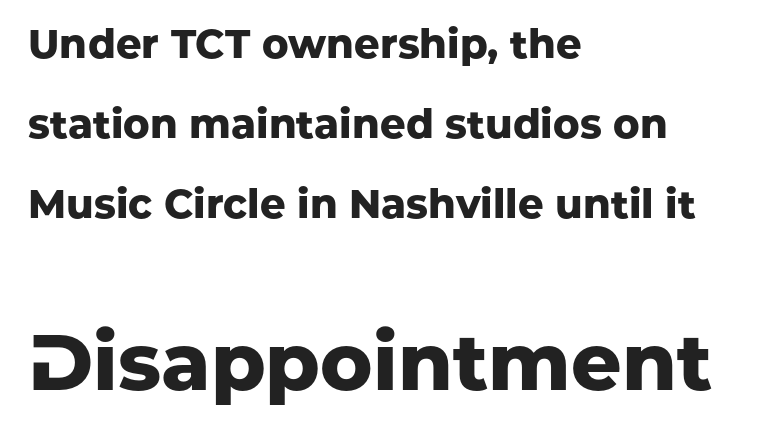
The font family rendered here belongs to the sans-serif group. The block sitting lower on the canvas is the one with enlarged characters. All the whitespace from short lines collects on the right. Weight: bold.
